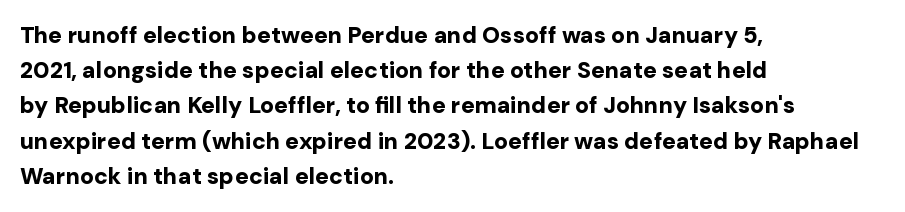
Each new line begins a customary step beneath the previous one. This rendering leaves character spacing at its baseline value. The lettering stays uniformly vertical, giving the passage a roman look. This rendering features lettering with no underline. A student would call this left alignment; a typographer would say flush left, rag right. Is the type bold? Yes — the strokes are clearly thick and heavy.
